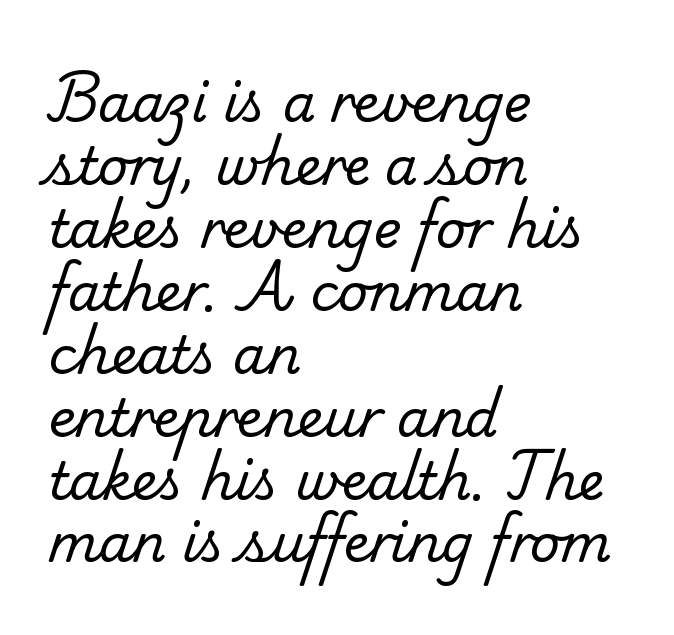
Q: Is the text bold? A: No.
Q: Is the typeface a serif or a sans-serif typeface? A: Serif.
Q: Is the text underlined? A: No.
Q: How is the paragraph aligned? A: Left-aligned.
Q: Is the spacing between letters normal or unusually wide? A: Normal.
Q: Width (condensed, normal, or wide)? A: Normal.
Q: Stroke contrast? A: Low.
Q: x-height? A: Small.
Q: Monospaced? A: No.
